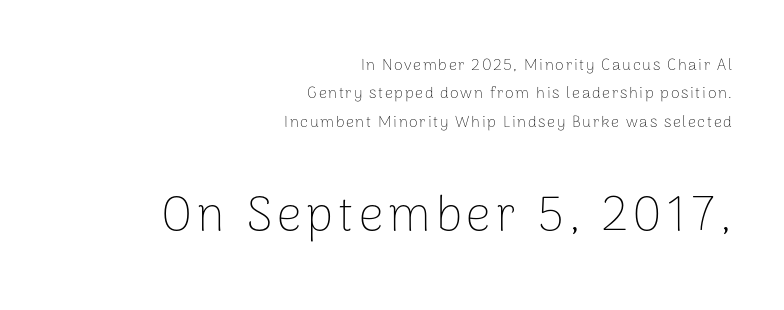
Q: Is the text bold? A: No.
Q: Is the text italic (slanted)? A: No, it is upright.
Q: Is the typeface a serif or a sans-serif typeface? A: Sans-serif.
Q: Is the text underlined? A: No.
Q: How is the paragraph aligned? A: Right-aligned.
Q: Which block of text is set in a larger size, the first (top) or the second (bottom)? A: The second (bottom) one.
Q: Width (condensed, normal, or wide)? A: Normal.
Q: Stroke contrast? A: Low.
Q: x-height? A: Medium.
Q: Monospaced? A: No.
